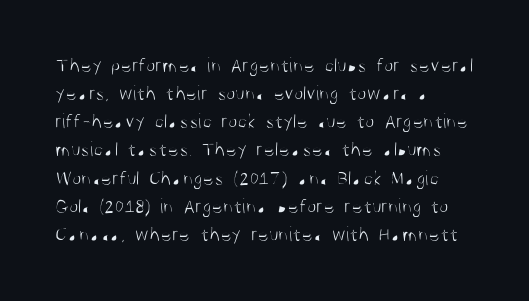
Q: Is the text bold? A: No.
Q: Is the text italic (slanted)? A: No, it is upright.
Q: Is the text underlined? A: No.
Q: How is the paragraph aligned? A: Left-aligned.
Q: Is the spacing between letters normal or unusually wide? A: Normal.
Q: Is the spacing between lines tight, normal or loose? A: Normal.
